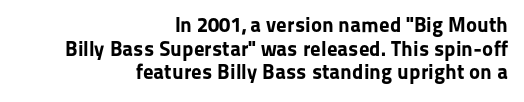
{"italic": "no", "bold": "yes", "underline": "no", "align": "right", "line_spacing": "tight", "line_spacing_ratio": 1.13, "letter_spacing": "normal", "letter_spacing_em": 0.0, "glyph_px": 21}
